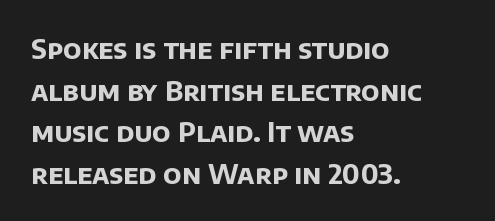
{"bold": "yes", "underline": "no", "align": "left", "line_spacing": "normal", "line_spacing_ratio": 1.54, "letter_spacing": "normal", "letter_spacing_em": 0.0, "glyph_px": 27}
